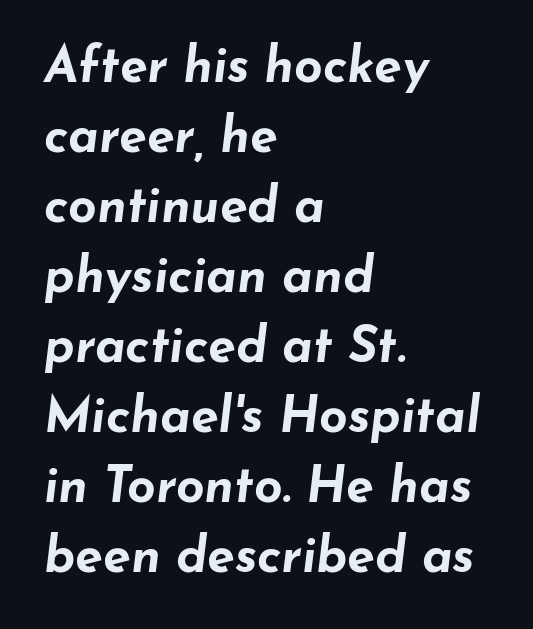
{"italic": "yes", "lean": "right", "slant_degrees": 7, "bold": "yes", "weight": "bold", "width": "wide", "stroke_contrast": "low", "x_height": "small", "monospaced": "no", "underline": "no", "align": "left", "line_spacing": "normal", "line_spacing_ratio": 1.4, "letter_spacing": "normal", "letter_spacing_em": 0.0, "glyph_px": 50}
